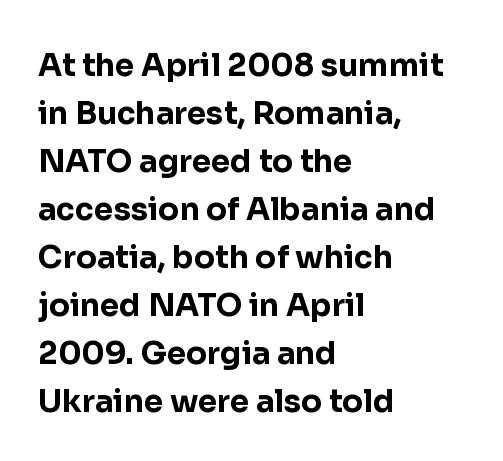
Is this a sans? Yes — the strokes have no serifs. The face used here is proportionally spaced, like ordinary book or web type. On the weight axis this lands at bold, roughly 700. The rendering anchors every line to the left-hand side. Words float on clear page, feet unadorned. Students, observe: this is what conventionally led text looks like.
